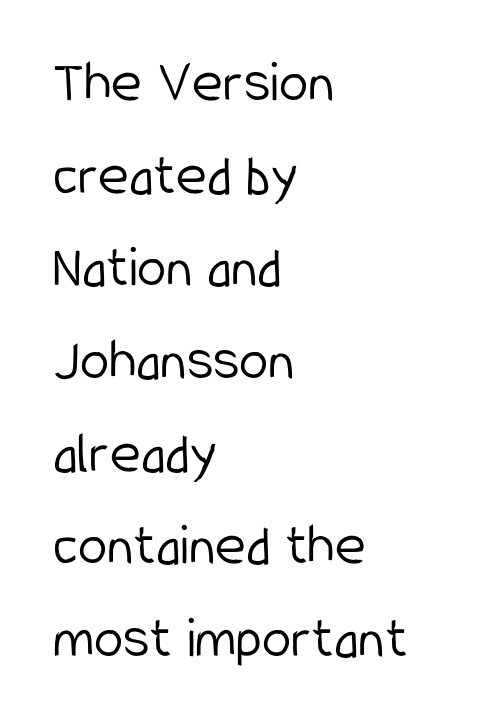
{"serif": "no", "italic": "no", "bold": "no", "weight": "light", "width": "condensed", "stroke_contrast": "low", "x_height": "medium", "monospaced": "no", "underline": "no", "align": "left", "line_spacing": "normal", "line_spacing_ratio": 1.57, "letter_spacing": "normal", "letter_spacing_em": 0.0, "glyph_px": 59}
